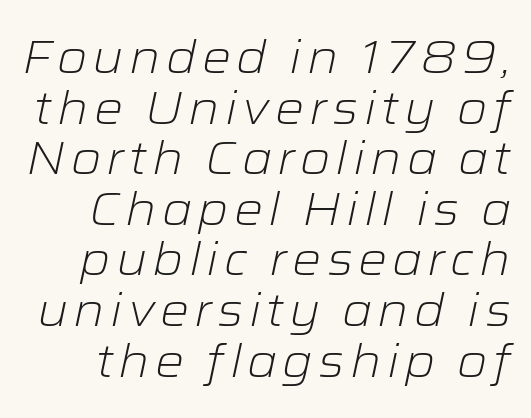
{"italic": "yes", "lean": "right", "slant_degrees": 12, "bold": "no", "weight": "light", "width": "wide", "stroke_contrast": "low", "x_height": "medium", "monospaced": "no", "underline": "no", "line_spacing": "tight", "line_spacing_ratio": 1.1, "glyph_px": 46}
